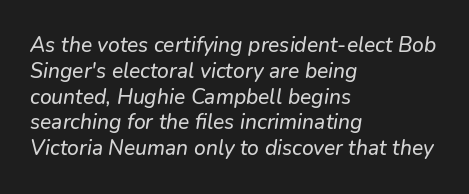
The image shows 21 px text type; set left-aligned, line spacing 1.23x, normal letter spacing, not underlined.
